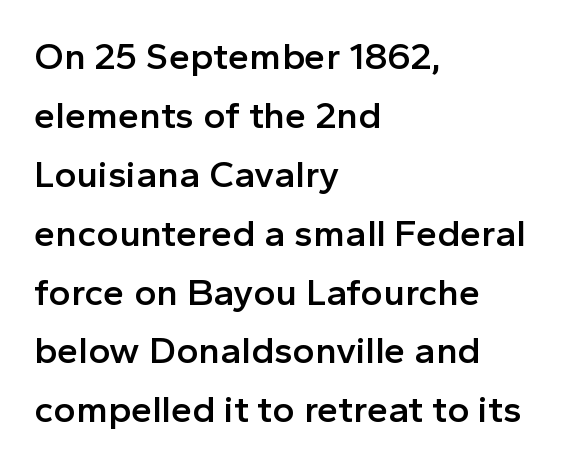
A typesetter would call this proportional, since set widths differ per character. It's the straight-up-and-down kind of type. Line spacing here is normal. Typographic density is moderately raised because the face is semibold.
